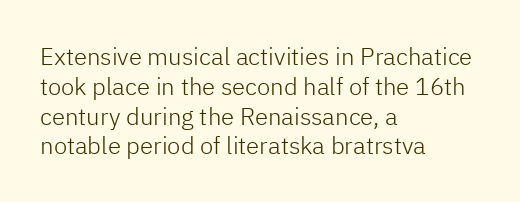
Q: Is the text bold? A: No.
Q: Is the text italic (slanted)? A: No, it is upright.
Q: Is the text underlined? A: No.
Q: How is the paragraph aligned? A: Left-aligned.
Q: Is the spacing between letters normal or unusually wide? A: Normal.
